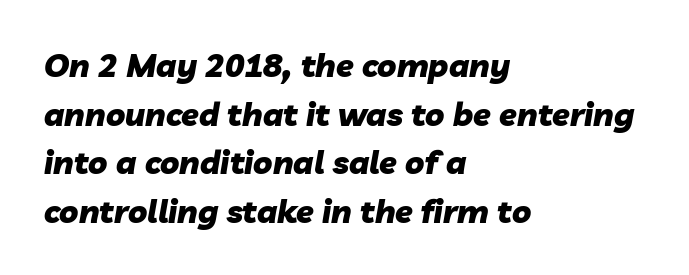
Q: Is the text bold? A: Yes.
Q: Is the text italic (slanted)? A: Yes, it leans right by about 10 degrees.
Q: Is the text underlined? A: No.
Q: How is the paragraph aligned? A: Left-aligned.
Q: Is the spacing between letters normal or unusually wide? A: Normal.
Q: Is the spacing between lines tight, normal or loose? A: Normal.
Q: Width (condensed, normal, or wide)? A: Normal.
Q: Stroke contrast? A: Low.
Q: x-height? A: Medium.
Q: Monospaced? A: No.
